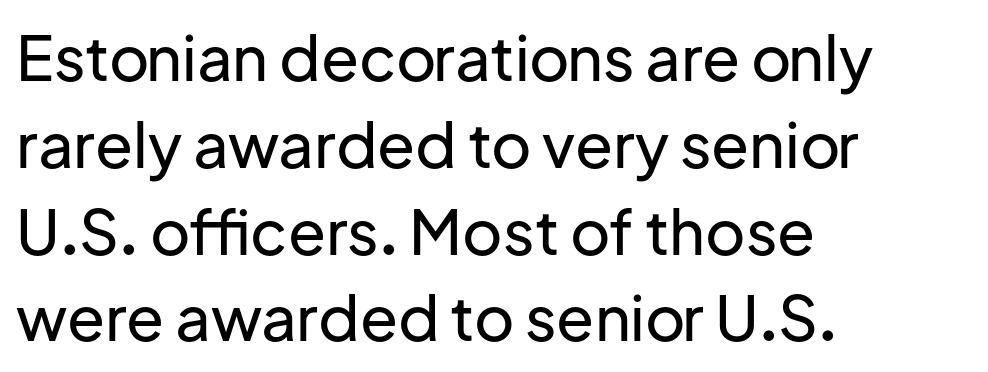
The leading is moderate, giving the passage an even texture. The letters advance in unequal steps, a hallmark of proportional type. Which margin do the lines hug? The left one — the right edge is uneven. Stroke terminals: plain, sans-serif. Descenders are the only things crossing below the line.
